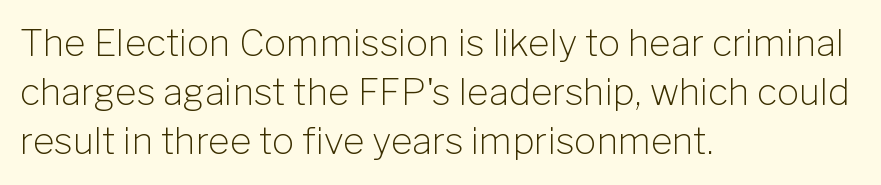
The image shows 37 px light sans-serif type, upright; set left-aligned, normal line spacing (1.33x), normal letter spacing, not underlined; low stroke contrast and a medium x-height.
